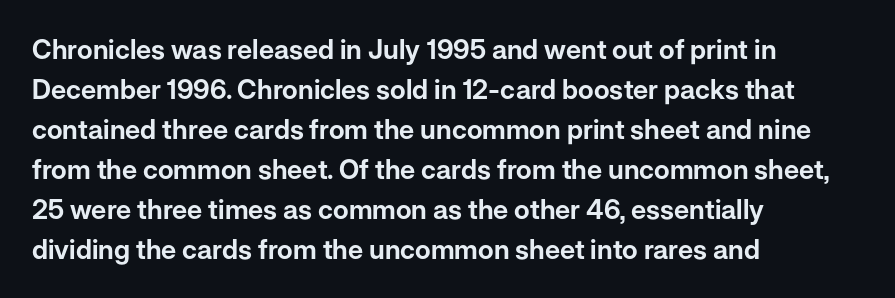
Q: Is the text italic (slanted)? A: No, it is upright.
Q: Is the text underlined? A: No.
Q: How is the paragraph aligned? A: Left-aligned.
Q: Is the spacing between letters normal or unusually wide? A: Normal.
Q: Is the spacing between lines tight, normal or loose? A: Normal.
